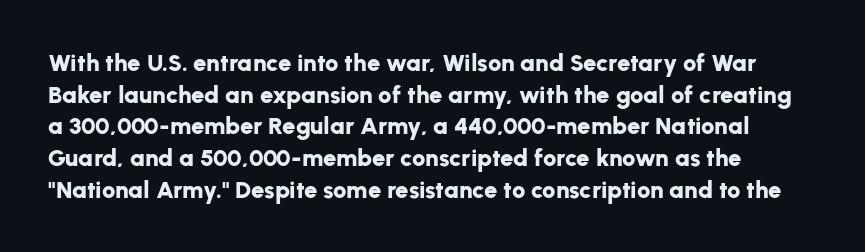
The image shows 24 px bold type, upright; set normal line spacing (1.32x), normal letter spacing, not underlined.
